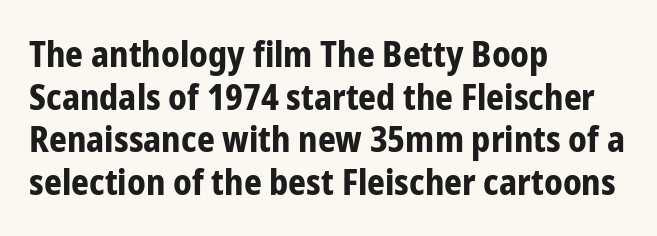
The image shows 35 px bold, condensed sans-serif type, upright; set left-aligned, line spacing 1.22x, normal letter spacing, not underlined; low stroke contrast and a medium x-height.
